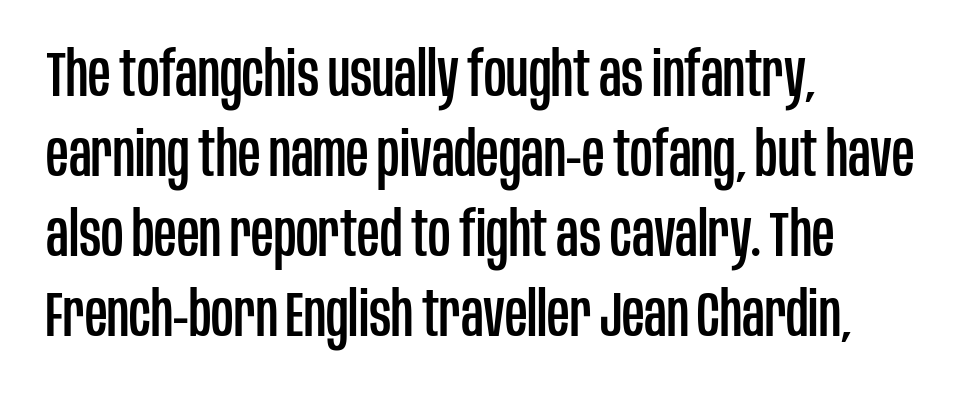
Q: Is the text italic (slanted)? A: No, it is upright.
Q: Is the typeface a serif or a sans-serif typeface? A: Sans-serif.
Q: Is the text underlined? A: No.
Q: How is the paragraph aligned? A: Left-aligned.
Q: Is the spacing between letters normal or unusually wide? A: Normal.
Q: Is the spacing between lines tight, normal or loose? A: Normal.
Q: Width (condensed, normal, or wide)? A: Condensed.
Q: Stroke contrast? A: Low.
Q: x-height? A: Large.
Q: Monospaced? A: No.
